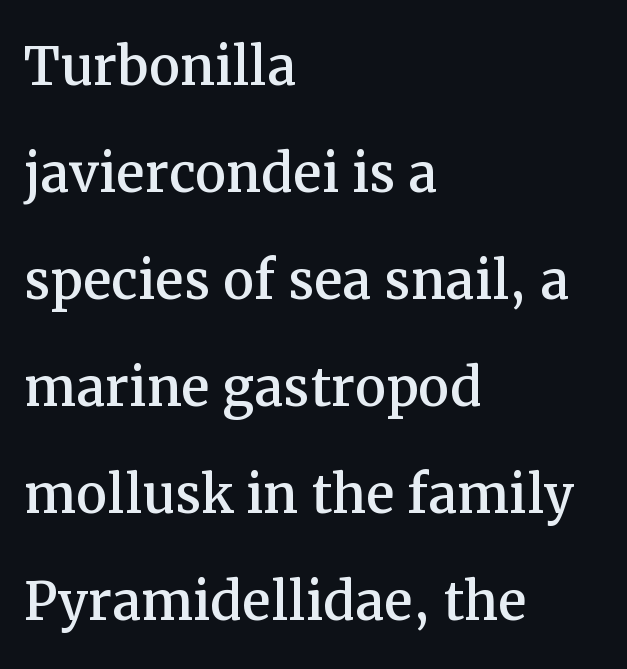
Ascenders rise straight up at ninety degrees. Caption: multi-line text, flush left, ragged right. What stands out about the letter spacing? Nothing — it is the standard amount. Stroke terminals: seriffed. The lines sit at an ordinary, default distance from one another. The string is rendered with underlining switched off.
